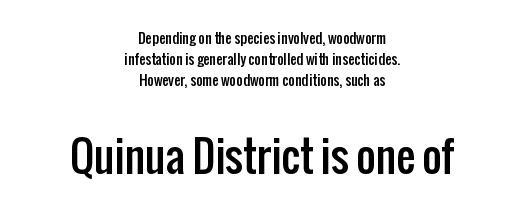
Two sizes are in play, and the larger belongs to the second block. A sans-serif font was chosen for this passage. The passage shown has conventional tracking throughout. Layout note: lines centered.
